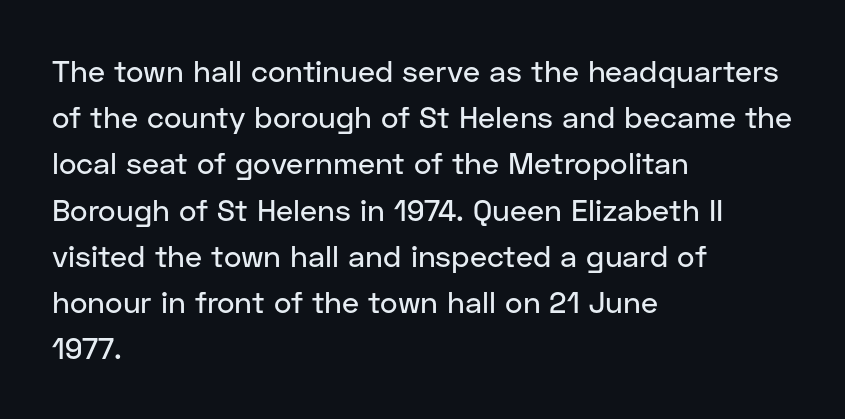
Q: Is the text italic (slanted)? A: No, it is upright.
Q: Is the typeface a serif or a sans-serif typeface? A: Sans-serif.
Q: Is the text underlined? A: No.
Q: How is the paragraph aligned? A: Left-aligned.
Q: Is the spacing between letters normal or unusually wide? A: Normal.
Q: Is the spacing between lines tight, normal or loose? A: Normal.
Q: Width (condensed, normal, or wide)? A: Normal.
Q: Stroke contrast? A: Low.
Q: x-height? A: Medium.
Q: Monospaced? A: No.
